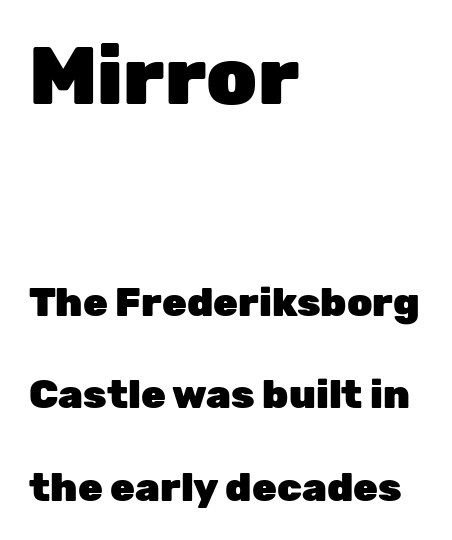
{"serif": "no", "italic": "no", "bold": "yes", "weight": "heavy", "width": "normal", "stroke_contrast": "low", "x_height": "medium", "monospaced": "no", "underline": "no", "align": "left", "line_spacing": "loose", "line_spacing_ratio": 2.31, "letter_spacing": "normal", "letter_spacing_em": 0.0, "larger_block": "first", "size_ratio": 2.0, "glyph_px": 80}
